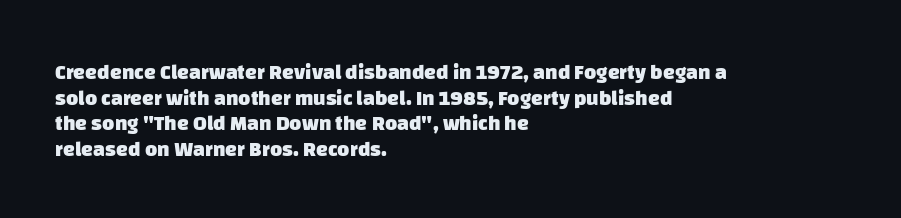
The image shows 21 px bold type; set left-aligned, line spacing 1.22x, normal letter spacing, not underlined.
